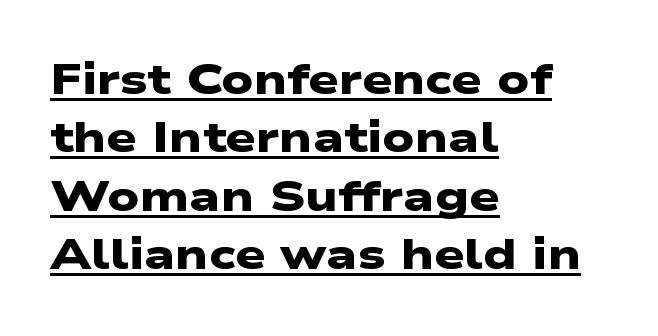
Has an underline been added? It has. Think of a printed novel: that variable character pitch is what you see here. Pretty heavy lettering here — definitely bold. Is the letter spacing exaggerated? No — it looks like the ordinary default. In terms of letterform style, serifs are entirely absent.
